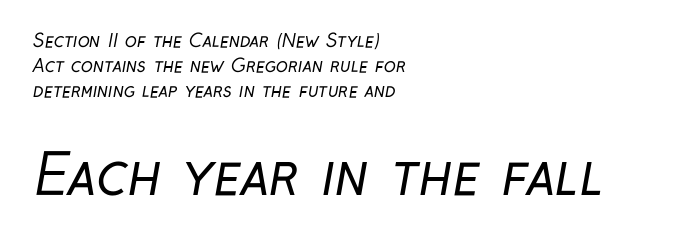
The image shows 55 px regular-weight, condensed sans-serif type; set left-aligned, normal line spacing (1.39x), normal letter spacing, not underlined; the second (bottom) block is 3.06x larger; low stroke contrast and a medium x-height.
